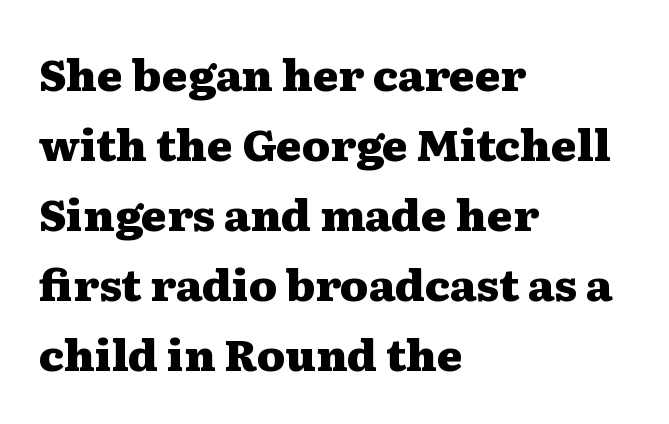
Q: Is the text bold? A: Yes.
Q: Is the text italic (slanted)? A: No, it is upright.
Q: Is the typeface a serif or a sans-serif typeface? A: Serif.
Q: Is the text underlined? A: No.
Q: How is the paragraph aligned? A: Left-aligned.
Q: Is the spacing between letters normal or unusually wide? A: Normal.
Q: Is the spacing between lines tight, normal or loose? A: Normal.
Q: Width (condensed, normal, or wide)? A: Wide.
Q: Stroke contrast? A: Medium.
Q: x-height? A: Medium.
Q: Monospaced? A: No.
